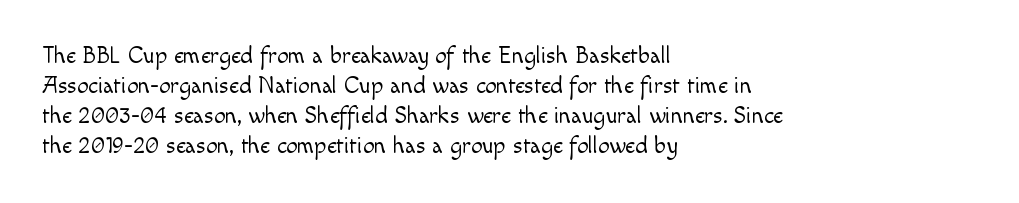
The image shows 23 px text type, upright; set left-aligned, normal line spacing (1.31x), normal letter spacing, not underlined.
